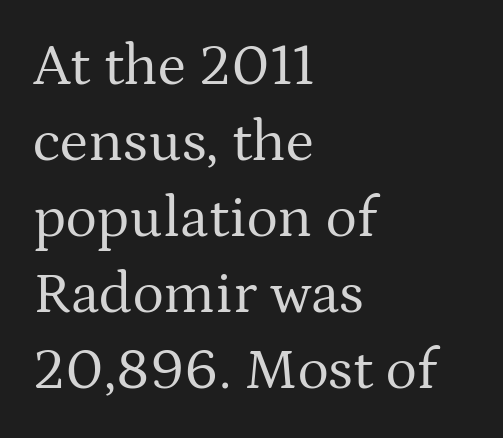
The image shows 59 px regular-weight serif type, upright; set left-aligned, normal line spacing (1.29x), normal letter spacing, not underlined; medium stroke contrast and a medium x-height.
